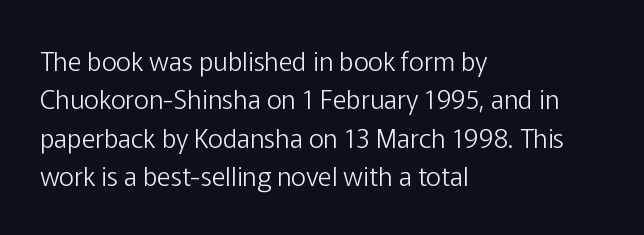
{"italic": "no", "bold": "no", "underline": "no", "align": "left", "line_spacing": "normal", "line_spacing_ratio": 1.48, "letter_spacing": "normal", "letter_spacing_em": 0.0, "glyph_px": 26}
